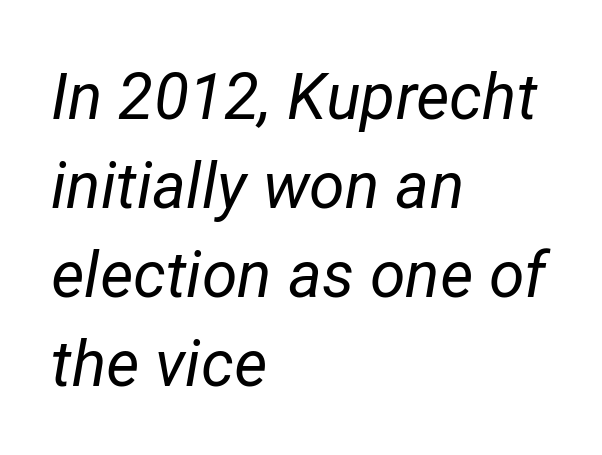
The letters are slanted; this is an italic face. Typeset ragged right — the left edge is the straight one. Baseline-to-baseline distance is the conventional proportion of letter height. Here the designer chose a conventional face with non-uniform glyph widths. The letterforms sit shoulder to shoulder at normal distance. This rendering features lettering with no underline.
